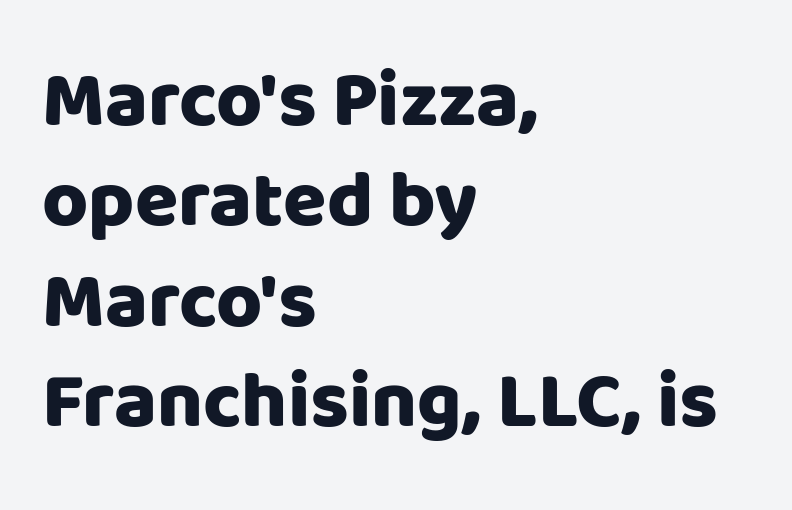
This rendering uses left alignment, leaving the right contour irregular. Summary of vertical rhythm: regular, with standard interline spacing. The lettering holds an erect, upright posture throughout. Classification — sans serif. Any mark beneath the type? The region is blank.
